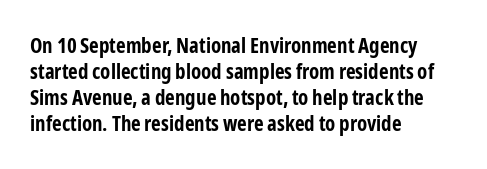
{"italic": "no", "bold": "yes", "underline": "no", "align": "left", "line_spacing_ratio": 1.24, "letter_spacing": "normal", "letter_spacing_em": 0.0, "glyph_px": 21}
